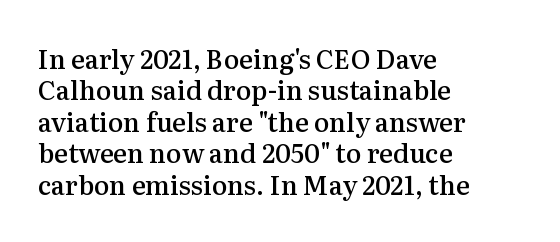
Here the glyphs are tracked normally, forming tight word shapes. Posture: vertical. Quick note: underline off. In CSS terms this would be text-align: left. This is moderately heavy type, rendered in semibold.
